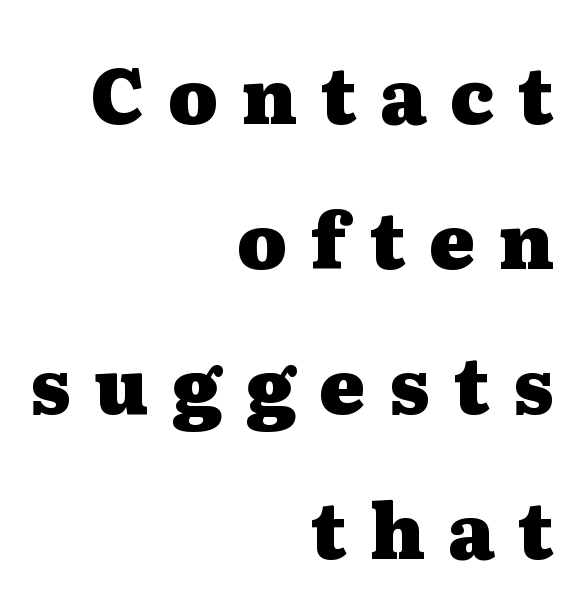
Q: Is the text bold? A: Yes.
Q: Is the text italic (slanted)? A: No, it is upright.
Q: Is the typeface a serif or a sans-serif typeface? A: Serif.
Q: Is the text underlined? A: No.
Q: How is the paragraph aligned? A: Right-aligned.
Q: Is the spacing between letters normal or unusually wide? A: Unusually wide.
Q: Is the spacing between lines tight, normal or loose? A: Loose.
Q: Width (condensed, normal, or wide)? A: Wide.
Q: Stroke contrast? A: Medium.
Q: x-height? A: Medium.
Q: Monospaced? A: No.
